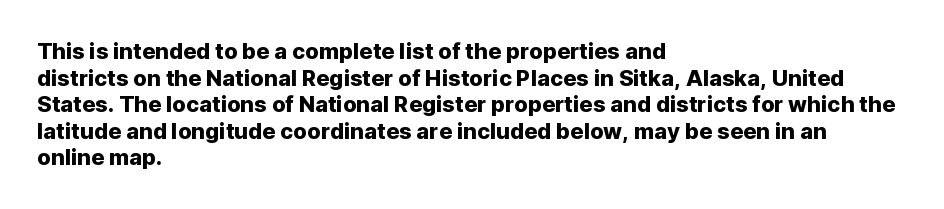
Q: Is the text italic (slanted)? A: No, it is upright.
Q: Is the text underlined? A: No.
Q: How is the paragraph aligned? A: Left-aligned.
Q: Is the spacing between letters normal or unusually wide? A: Normal.
